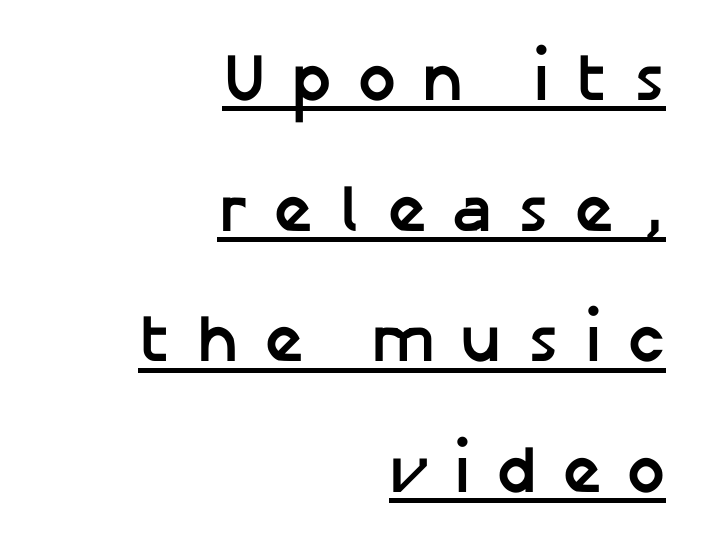
The letters carry no serifs — their stems end cleanly without finishing strokes. The text block is weighted toward the right margin, trailing off unevenly leftward. Is this a fixed-width face? No — the glyphs have proportional, varying widths. This sample carries an underscore along the baseline area. Someone cranked the tracking dial way up on this one.
